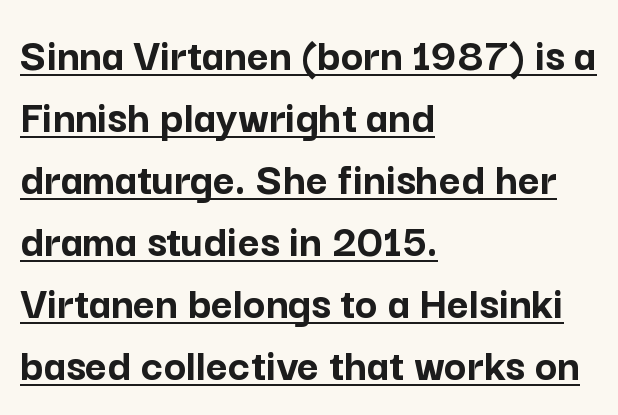
Q: Is the text bold? A: Yes.
Q: Is the text italic (slanted)? A: No, it is upright.
Q: Is the typeface a serif or a sans-serif typeface? A: Sans-serif.
Q: Is the text underlined? A: Yes.
Q: How is the paragraph aligned? A: Left-aligned.
Q: Is the spacing between letters normal or unusually wide? A: Normal.
Q: Is the spacing between lines tight, normal or loose? A: Normal.
Q: Width (condensed, normal, or wide)? A: Normal.
Q: Stroke contrast? A: Low.
Q: x-height? A: Medium.
Q: Monospaced? A: No.
